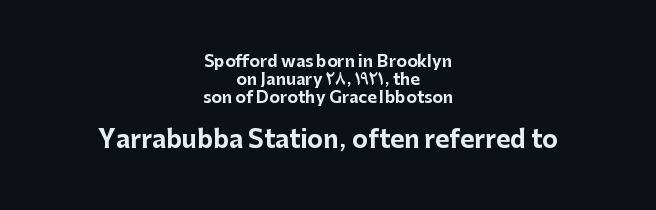
The image shows 24 px bold type, upright; set centered, tight line spacing (1.12x), normal letter spacing, not underlined; the second (bottom) block is 1.5x larger.
